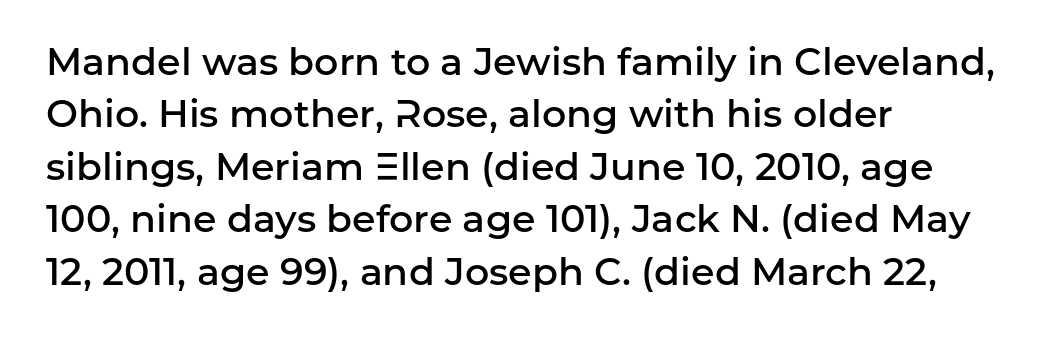
The image shows 38 px semibold sans-serif type, upright; set left-aligned, normal line spacing (1.38x), normal letter spacing, not underlined; low stroke contrast and a medium x-height.
